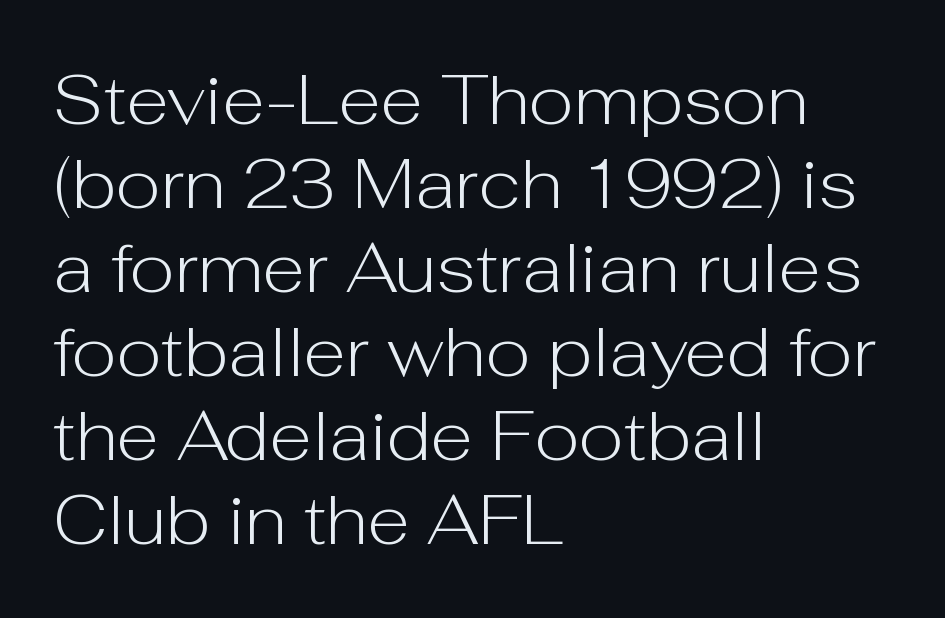
Q: Is the text bold? A: No.
Q: Is the text italic (slanted)? A: No, it is upright.
Q: Is the typeface a serif or a sans-serif typeface? A: Sans-serif.
Q: Is the text underlined? A: No.
Q: How is the paragraph aligned? A: Left-aligned.
Q: Is the spacing between letters normal or unusually wide? A: Normal.
Q: Width (condensed, normal, or wide)? A: Normal.
Q: Stroke contrast? A: Low.
Q: x-height? A: Medium.
Q: Monospaced? A: No.
